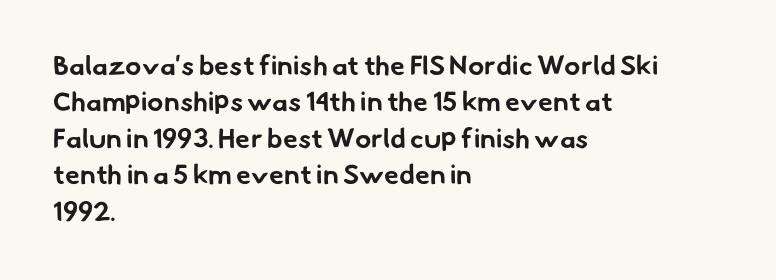
Q: Is the text bold? A: Yes.
Q: Is the text underlined? A: No.
Q: How is the paragraph aligned? A: Left-aligned.
Q: Is the spacing between letters normal or unusually wide? A: Normal.
Q: Is the spacing between lines tight, normal or loose? A: Normal.
